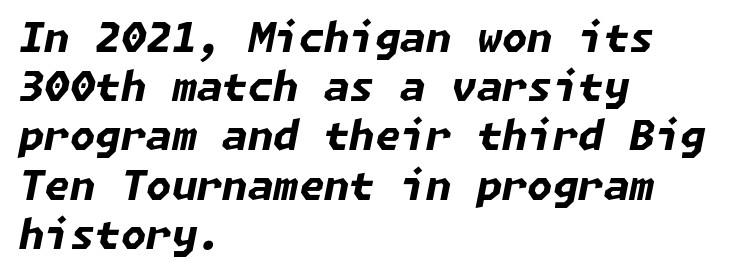
{"italic": "yes", "lean": "right", "slant_degrees": 11, "bold": "yes", "weight": "bold", "width": "normal", "stroke_contrast": "low", "x_height": "medium", "underline": "no", "align": "left", "line_spacing_ratio": 1.2, "letter_spacing": "normal", "letter_spacing_em": 0.0, "glyph_px": 41}
